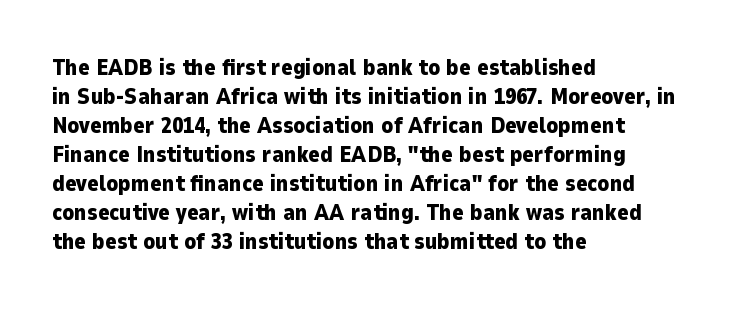
Q: Is the text bold? A: Yes.
Q: Is the text italic (slanted)? A: No, it is upright.
Q: Is the text underlined? A: No.
Q: How is the paragraph aligned? A: Left-aligned.
Q: Is the spacing between letters normal or unusually wide? A: Normal.
Q: Is the spacing between lines tight, normal or loose? A: Normal.
